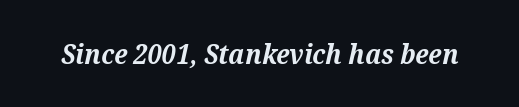
Q: Is the text bold? A: Yes.
Q: Is the text italic (slanted)? A: Yes, it leans right by about 12 degrees.
Q: Is the typeface a serif or a sans-serif typeface? A: Serif.
Q: Is the text underlined? A: No.
Q: Is the spacing between letters normal or unusually wide? A: Normal.
Q: Width (condensed, normal, or wide)? A: Normal.
Q: Stroke contrast? A: Medium.
Q: x-height? A: Medium.
Q: Monospaced? A: No.
